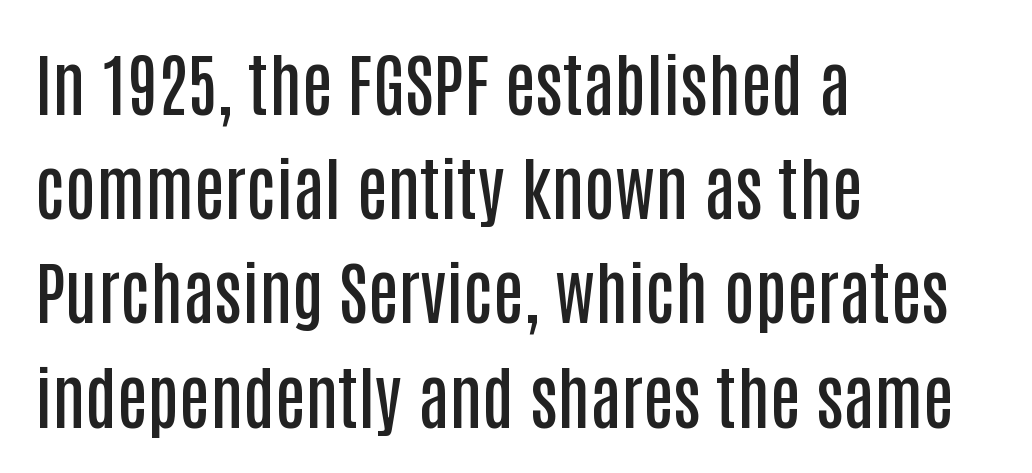
{"serif": "no", "italic": "no", "bold": "semi", "weight": "semibold", "width": "condensed", "stroke_contrast": "low", "x_height": "large", "monospaced": "no", "underline": "no", "align": "left", "line_spacing": "normal", "line_spacing_ratio": 1.51, "letter_spacing": "normal", "letter_spacing_em": 0.0, "glyph_px": 69}
